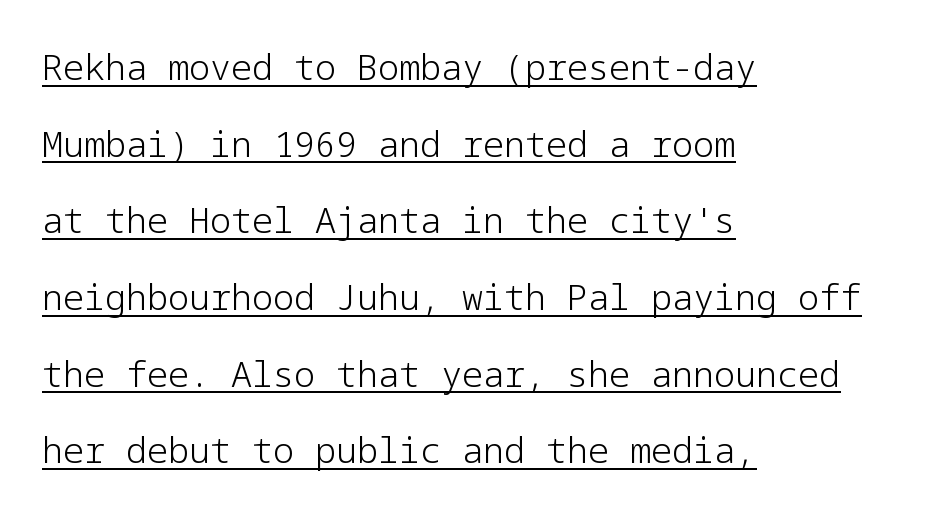
The lines in this sample share a left origin and differ only in where they stop. This sample carries an underscore along the baseline area. You can tell it's not italic because the verticals are truly vertical. Horizontal bands of white between lines are thick stripes. Think standard paragraph weight, or any step lighter than that. There is no visible air inserted between adjacent glyphs.
